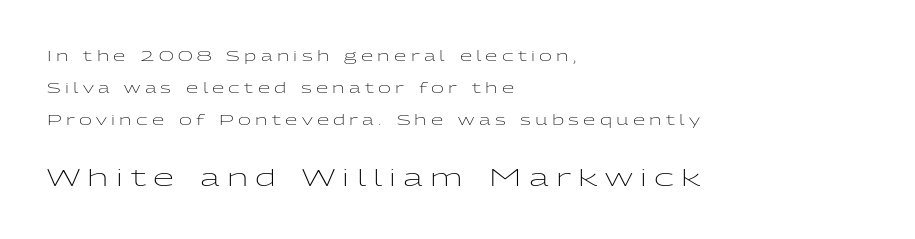
Q: Is the text bold? A: No.
Q: Is the text italic (slanted)? A: No, it is upright.
Q: Is the text underlined? A: No.
Q: How is the paragraph aligned? A: Left-aligned.
Q: Is the spacing between letters normal or unusually wide? A: Unusually wide.
Q: Is the spacing between lines tight, normal or loose? A: Loose.
Q: Which block of text is set in a larger size, the first (top) or the second (bottom)? A: The second (bottom) one.
